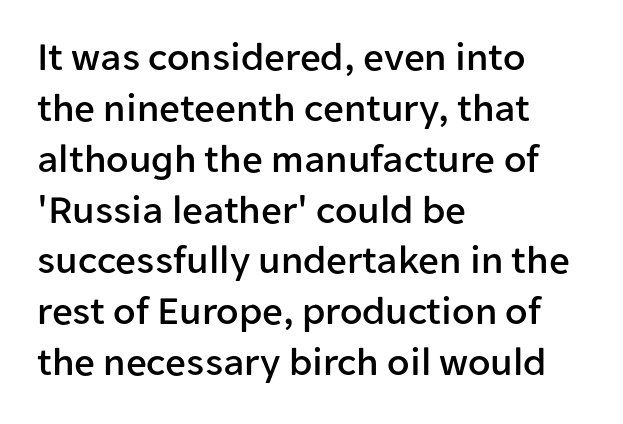
Just letters on the line, the space beneath them empty. A student would call this left alignment; a typographer would say flush left, rag right. Varying glyph widths throughout — classic text-font behaviour. Honestly, the letter spacing is just normal — you wouldn't notice it. The lettering stays uniformly vertical, giving the passage a roman look.
